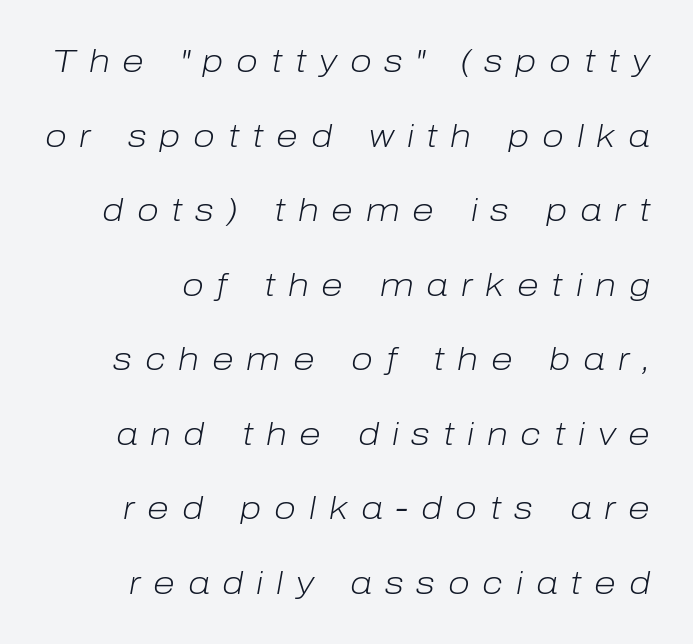
Q: Is the text bold? A: No.
Q: Is the text italic (slanted)? A: Yes, it leans right by about 10 degrees.
Q: Is the text underlined? A: No.
Q: Is the spacing between letters normal or unusually wide? A: Unusually wide.
Q: Is the spacing between lines tight, normal or loose? A: Loose.
Q: Width (condensed, normal, or wide)? A: Normal.
Q: Stroke contrast? A: Low.
Q: x-height? A: Medium.
Q: Monospaced? A: No.
